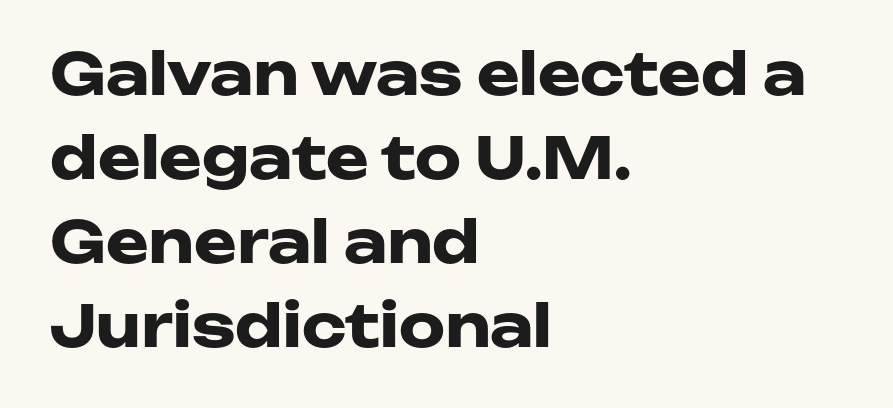
Quick note: interline space is typical. The letters stand straight up with perfectly vertical stems. The font family rendered here belongs to the sans-serif group. Varying glyph widths throughout — classic text-font behaviour.
